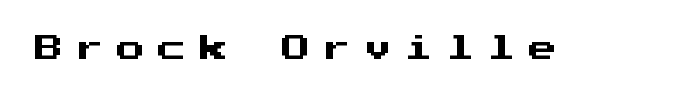
The passage shown is typed in a monospace face where columns stay perfectly aligned. In terms of posture, this sample is upright. Is the letter spacing exaggerated? Yes — the characters are pushed far apart. Serif or sans? Sans — the stroke terminals are bare. Type without underlining.
